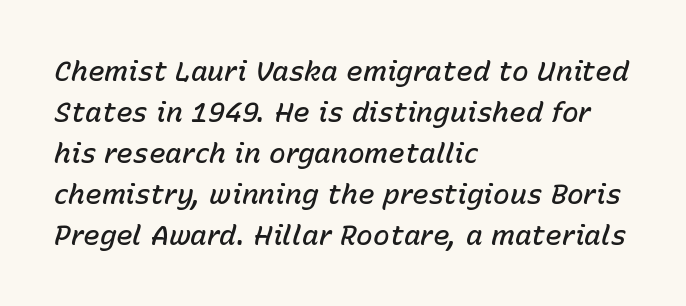
The image shows 28 px semibold type, italic (leaning right); set left-aligned, normal line spacing (1.46x), normal letter spacing, not underlined; low stroke contrast and a medium x-height.
